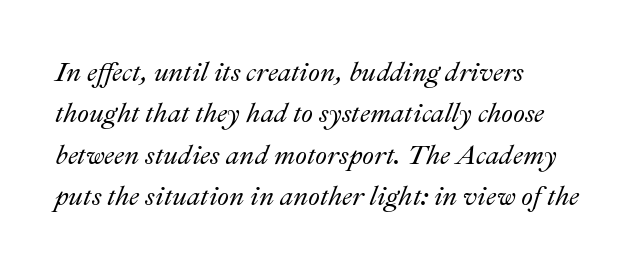
Q: Is the text italic (slanted)? A: Yes, it leans right by about 22 degrees.
Q: Is the text underlined? A: No.
Q: How is the paragraph aligned? A: Left-aligned.
Q: Is the spacing between letters normal or unusually wide? A: Normal.
Q: Is the spacing between lines tight, normal or loose? A: Normal.
